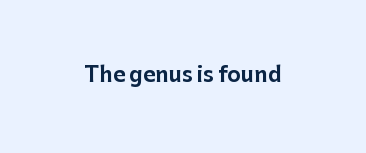
{"italic": "no", "underline": "no", "letter_spacing": "normal", "letter_spacing_em": 0.0, "glyph_px": 21}
